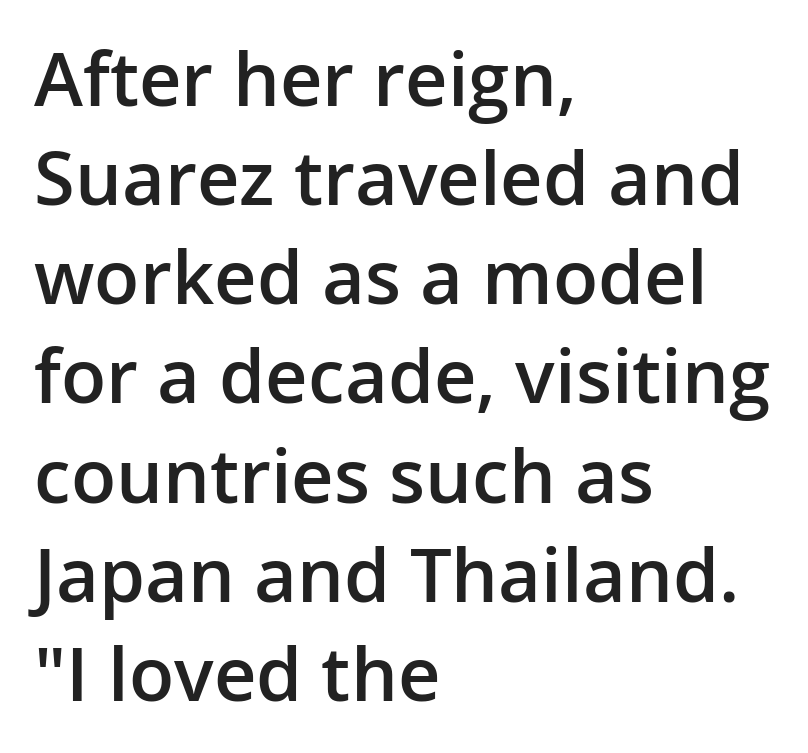
Q: Is the text bold? A: Semi-bold.
Q: Is the text italic (slanted)? A: No, it is upright.
Q: Is the typeface a serif or a sans-serif typeface? A: Sans-serif.
Q: Is the text underlined? A: No.
Q: How is the paragraph aligned? A: Left-aligned.
Q: Is the spacing between letters normal or unusually wide? A: Normal.
Q: Is the spacing between lines tight, normal or loose? A: Normal.
Q: Width (condensed, normal, or wide)? A: Normal.
Q: Stroke contrast? A: Low.
Q: x-height? A: Medium.
Q: Monospaced? A: No.
